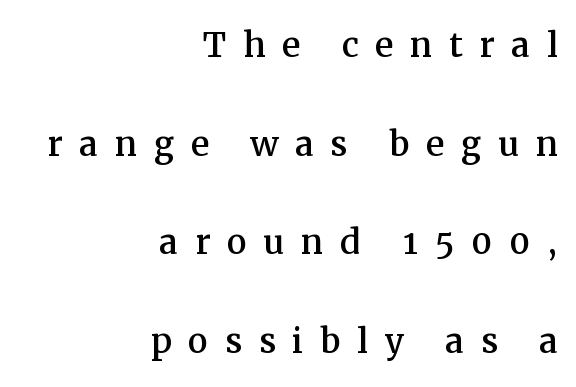
The image shows 45 px serif type, upright; set right-aligned, loose line spacing (2.19x), unusually wide letter spacing (+0.37 em), not underlined; medium stroke contrast and a medium x-height.
